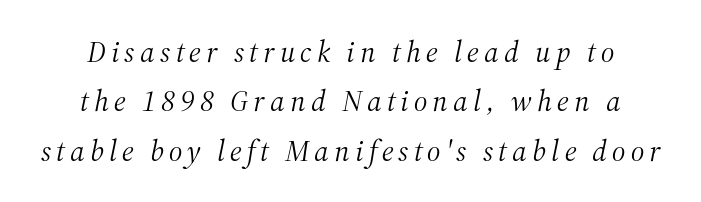
Type without underlining. Proportional: the letters do not fall into vertical columns. Every row of glyphs is offset so its center matches the block's center. Stem width sits at or under what a default text font uses.
